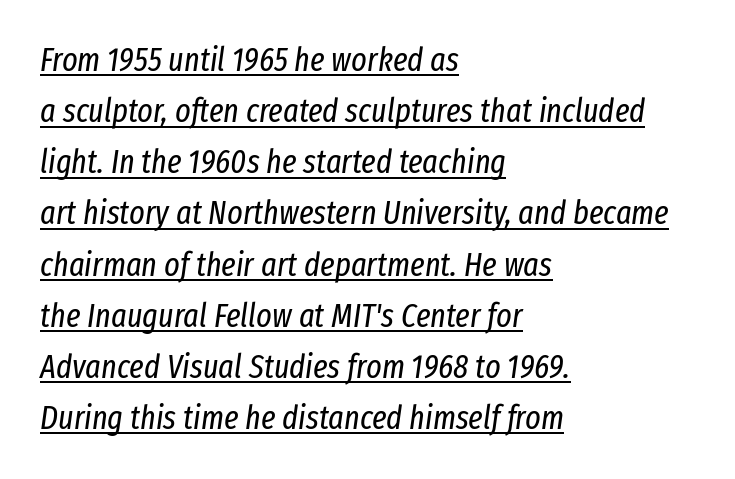
{"italic": "yes", "lean": "right", "slant_degrees": 8, "bold": "no", "weight": "regular", "width": "condensed", "stroke_contrast": "low", "x_height": "medium", "monospaced": "no", "underline": "yes", "align": "left", "line_spacing": "normal", "line_spacing_ratio": 1.55, "letter_spacing": "normal", "letter_spacing_em": 0.0, "glyph_px": 33}
